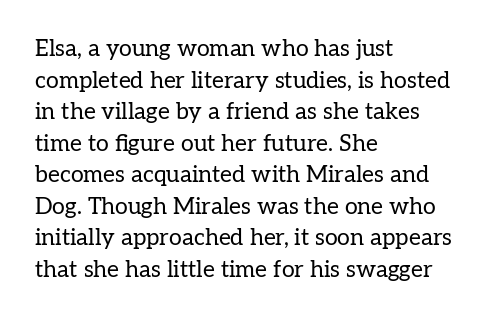
The strokes are not fattened; the text isn't bold. Beneath every word, the page is bare. Every row of glyphs begins at an identical x-position on the left. In terms of posture, this sample is upright.
